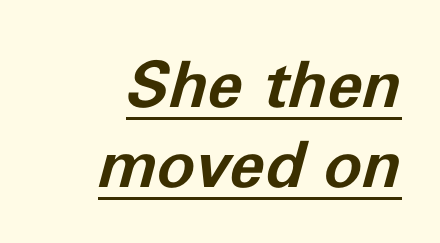
Q: Is the text bold? A: Yes.
Q: Is the text italic (slanted)? A: Yes, it leans right by about 11 degrees.
Q: Is the text underlined? A: Yes.
Q: How is the paragraph aligned? A: Right-aligned.
Q: Is the spacing between letters normal or unusually wide? A: Normal.
Q: Is the spacing between lines tight, normal or loose? A: Normal.
Q: Width (condensed, normal, or wide)? A: Normal.
Q: Stroke contrast? A: Low.
Q: x-height? A: Medium.
Q: Monospaced? A: No.
